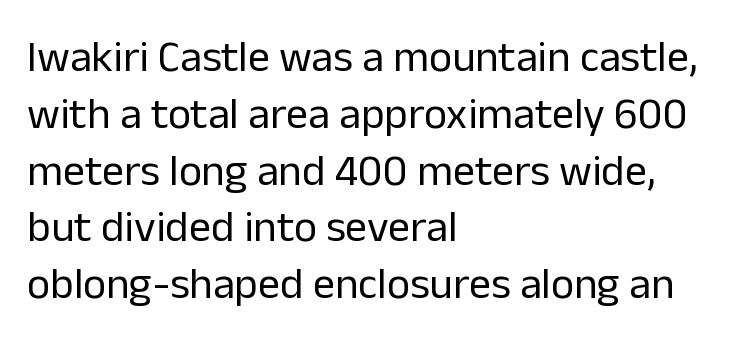
The weight tops out at a normal text grade. A clean baseline with only descenders dipping below it. Varying glyph widths throughout — classic text-font behaviour. The ragged edge is on the right, which tells us the setting is flush left.
